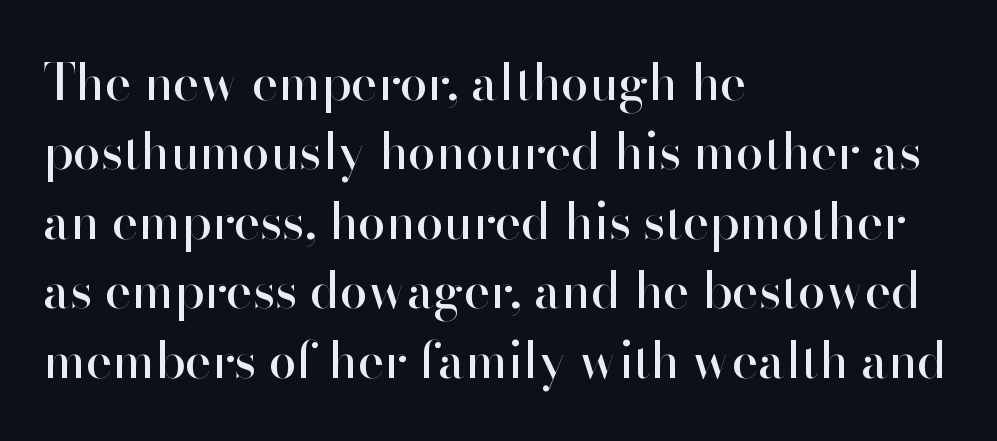
Unmarked baselines from the first word to the last. Characters follow at the spacing the type designer built in. This sample has the flowing, uneven cadence of proportional lettering. Unlike a traditional serif, this face leaves its strokes unadorned. In CSS terms this would be text-align: left.
